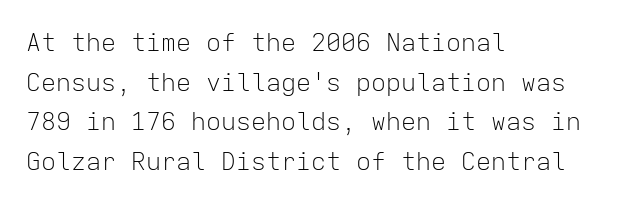
No italicization has been applied; the sample stays upright. Which margin do the lines hug? The left one — the right edge is uneven. Interline gaps are of average width in this sample. Descender tails drop into unmarked territory.
